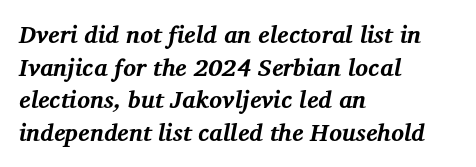
Q: Is the text bold? A: Yes.
Q: Is the text italic (slanted)? A: Yes, it leans right by about 12 degrees.
Q: Is the text underlined? A: No.
Q: How is the paragraph aligned? A: Left-aligned.
Q: Is the spacing between letters normal or unusually wide? A: Normal.
Q: Is the spacing between lines tight, normal or loose? A: Normal.
